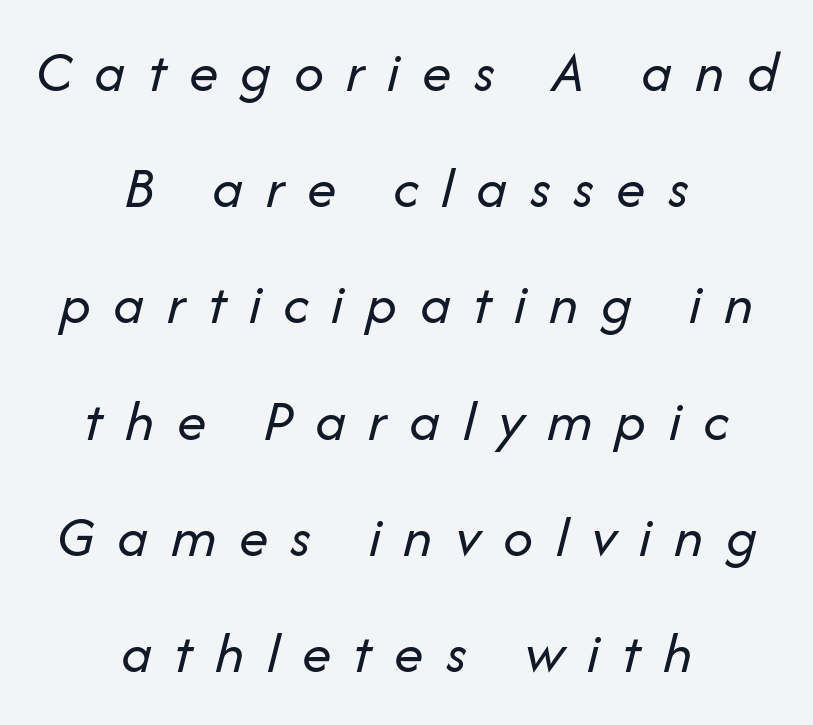
Q: Is the text bold? A: No.
Q: Is the text italic (slanted)? A: Yes, it leans right by about 14 degrees.
Q: Is the text underlined? A: No.
Q: How is the paragraph aligned? A: Centered.
Q: Is the spacing between letters normal or unusually wide? A: Unusually wide.
Q: Is the spacing between lines tight, normal or loose? A: Loose.
Q: Width (condensed, normal, or wide)? A: Normal.
Q: Stroke contrast? A: Low.
Q: x-height? A: Medium.
Q: Monospaced? A: No.
